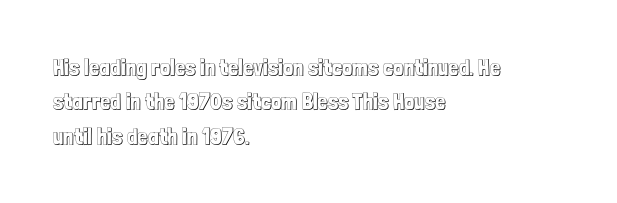
{"italic": "no", "underline": "no", "align": "left", "line_spacing": "normal", "line_spacing_ratio": 1.49, "letter_spacing": "normal", "letter_spacing_em": 0.0, "glyph_px": 23}
